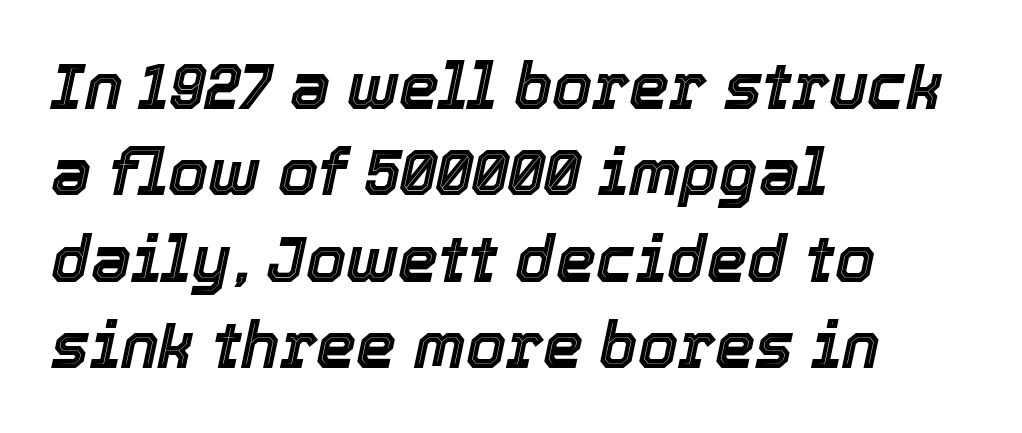
The image shows 64 px text type, italic (leaning right); set left-aligned, normal line spacing (1.35x), normal letter spacing, not underlined; a medium x-height.
